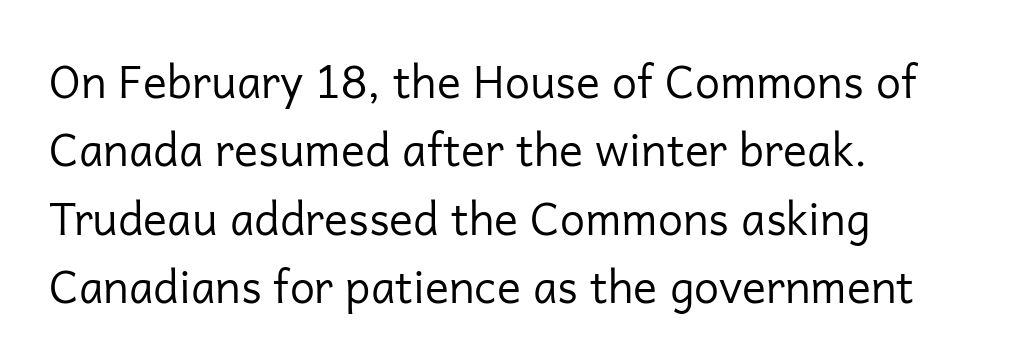
Q: Is the text bold? A: No.
Q: Is the text italic (slanted)? A: No, it is upright.
Q: Is the typeface a serif or a sans-serif typeface? A: Sans-serif.
Q: Is the text underlined? A: No.
Q: How is the paragraph aligned? A: Left-aligned.
Q: Is the spacing between letters normal or unusually wide? A: Normal.
Q: Is the spacing between lines tight, normal or loose? A: Normal.
Q: Width (condensed, normal, or wide)? A: Normal.
Q: Stroke contrast? A: Low.
Q: x-height? A: Medium.
Q: Monospaced? A: No.
